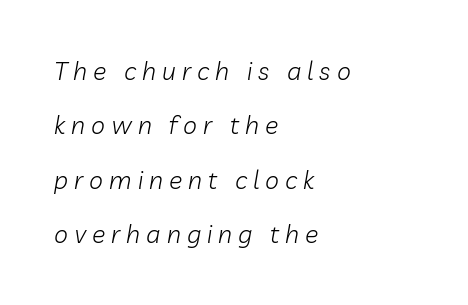
Q: Is the text bold? A: No.
Q: Is the text italic (slanted)? A: Yes, it leans right by about 10 degrees.
Q: Is the text underlined? A: No.
Q: How is the paragraph aligned? A: Left-aligned.
Q: Is the spacing between letters normal or unusually wide? A: Unusually wide.
Q: Is the spacing between lines tight, normal or loose? A: Loose.
